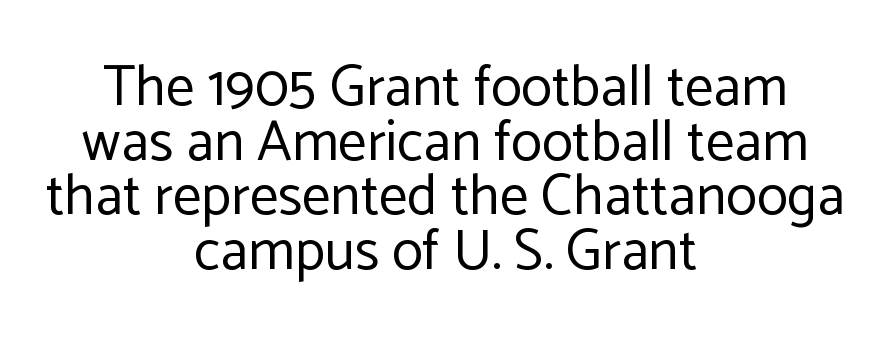
Q: Is the text bold? A: No.
Q: Is the text italic (slanted)? A: No, it is upright.
Q: Is the typeface a serif or a sans-serif typeface? A: Sans-serif.
Q: Is the text underlined? A: No.
Q: How is the paragraph aligned? A: Centered.
Q: Is the spacing between letters normal or unusually wide? A: Normal.
Q: Is the spacing between lines tight, normal or loose? A: Tight.
Q: Width (condensed, normal, or wide)? A: Normal.
Q: Stroke contrast? A: Low.
Q: x-height? A: Medium.
Q: Monospaced? A: No.
